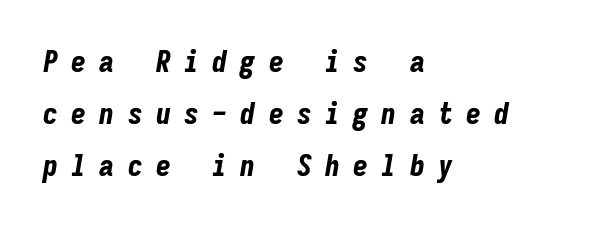
{"italic": "yes", "lean": "right", "slant_degrees": 9, "bold": "yes", "weight": "bold", "width": "condensed", "stroke_contrast": "low", "x_height": "medium", "monospaced": "yes", "underline": "no", "align": "left", "line_spacing_ratio": 1.74, "letter_spacing": "wide", "letter_spacing_em": 0.44, "glyph_px": 30}
